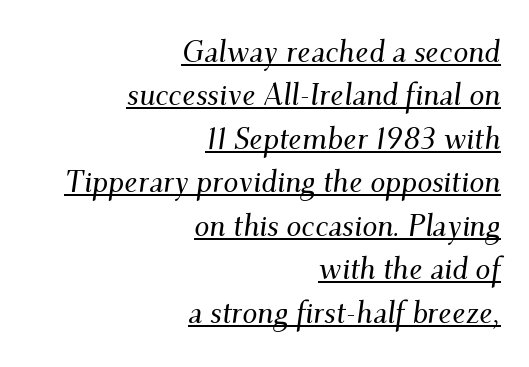
{"serif": "yes", "italic": "yes", "lean": "right", "slant_degrees": 9, "width": "normal", "stroke_contrast": "medium", "x_height": "small", "monospaced": "no", "underline": "yes", "align": "right", "line_spacing": "normal", "line_spacing_ratio": 1.45, "letter_spacing": "normal", "letter_spacing_em": 0.0, "glyph_px": 30}
